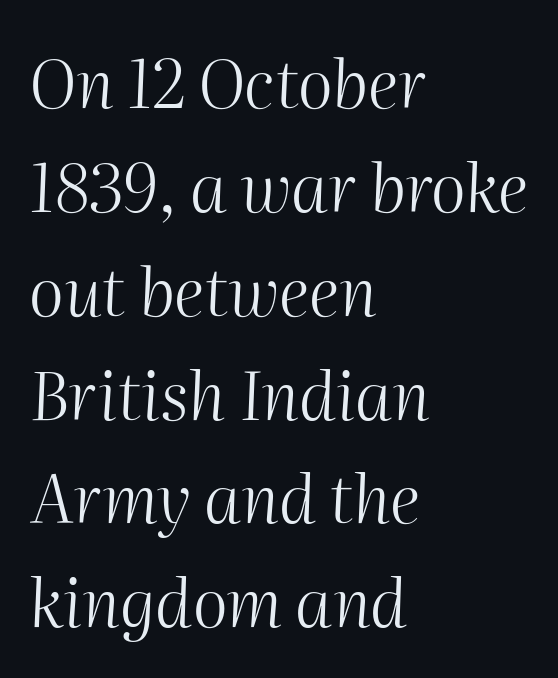
{"italic": "yes", "lean": "right", "slant_degrees": 2, "bold": "no", "weight": "light", "width": "normal", "stroke_contrast": "medium", "x_height": "medium", "monospaced": "no", "underline": "no", "align": "left", "line_spacing": "normal", "line_spacing_ratio": 1.55, "letter_spacing": "normal", "letter_spacing_em": 0.0, "glyph_px": 67}
